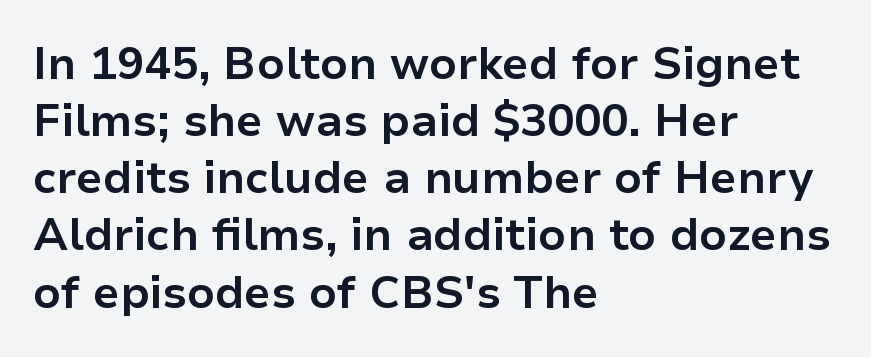
{"serif": "no", "italic": "no", "bold": "yes", "weight": "bold", "width": "normal", "stroke_contrast": "low", "x_height": "medium", "monospaced": "no", "underline": "no", "align": "left", "line_spacing": "normal", "line_spacing_ratio": 1.27, "letter_spacing": "normal", "letter_spacing_em": 0.0, "glyph_px": 45}
